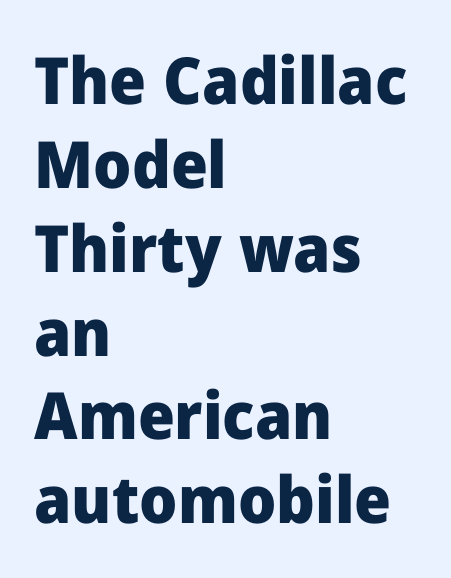
{"serif": "no", "italic": "no", "bold": "yes", "weight": "heavy", "width": "normal", "stroke_contrast": "low", "x_height": "medium", "monospaced": "no", "underline": "no", "align": "left", "line_spacing": "normal", "line_spacing_ratio": 1.29, "letter_spacing": "normal", "letter_spacing_em": 0.0, "glyph_px": 65}
